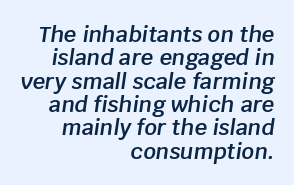
The image shows 22 px text type, italic (leaning right); set right-aligned, tight line spacing (1.06x), normal letter spacing, not underlined.
